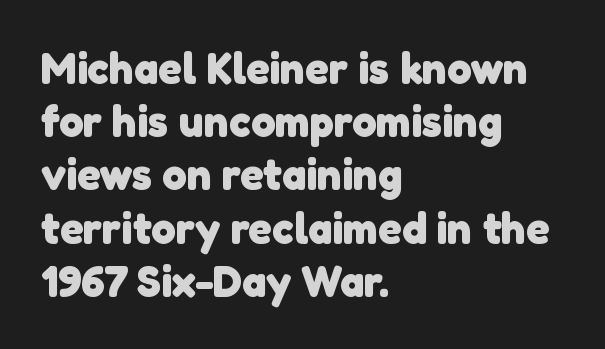
I'd describe the lettering as bold — thick and assertive. The passage is arranged the way most books set body copy — flush left. The type family on display is of the sans-serif kind. Spacing between characters is what you'd get straight out of the box. Anything drawn beneath the words? Only blank space.
